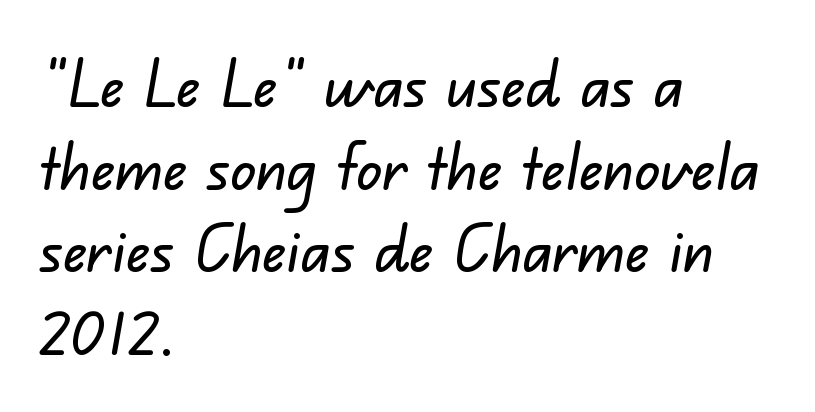
Is the block centered? No — it sits flush against the left margin. The rendering uses natural spacing where letterforms have individual widths. Is the letter spacing exaggerated? No — it looks like the ordinary default. This rendering employs a face without finishing strokes, i.e., a sans-serif. The passage shown is not underscored anywhere.
